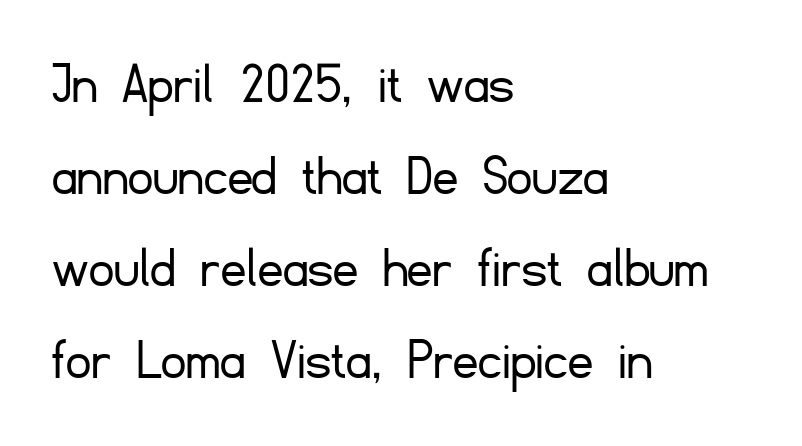
The image shows 61 px light sans-serif type, upright; set left-aligned, normal line spacing (1.51x), normal letter spacing, not underlined; low stroke contrast and a small x-height.
